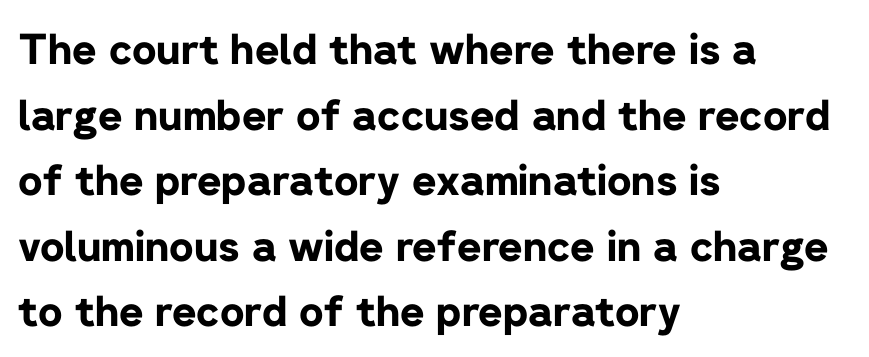
The image shows 42 px bold sans-serif type, upright; set left-aligned, normal line spacing (1.56x), normal letter spacing, not underlined; low stroke contrast and a medium x-height.
